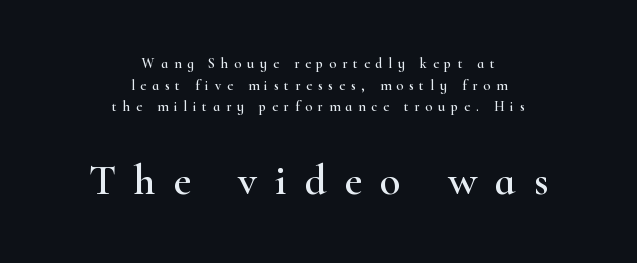
Q: Is the text italic (slanted)? A: No, it is upright.
Q: Is the typeface a serif or a sans-serif typeface? A: Serif.
Q: Is the text underlined? A: No.
Q: How is the paragraph aligned? A: Centered.
Q: Is the spacing between letters normal or unusually wide? A: Unusually wide.
Q: Is the spacing between lines tight, normal or loose? A: Normal.
Q: Which block of text is set in a larger size, the first (top) or the second (bottom)? A: The second (bottom) one.
Q: Width (condensed, normal, or wide)? A: Wide.
Q: Stroke contrast? A: High.
Q: x-height? A: Small.
Q: Monospaced? A: No.
